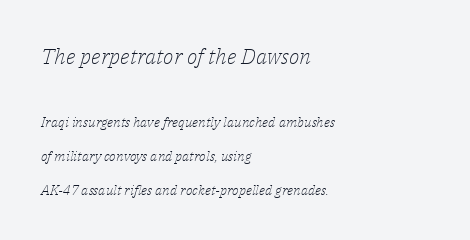
{"italic": "yes", "lean": "right", "slant_degrees": 14, "bold": "no", "underline": "no", "align": "left", "line_spacing": "loose", "line_spacing_ratio": 2.42, "letter_spacing": "normal", "letter_spacing_em": 0.0, "larger_block": "first", "size_ratio": 1.57, "glyph_px": 22}
